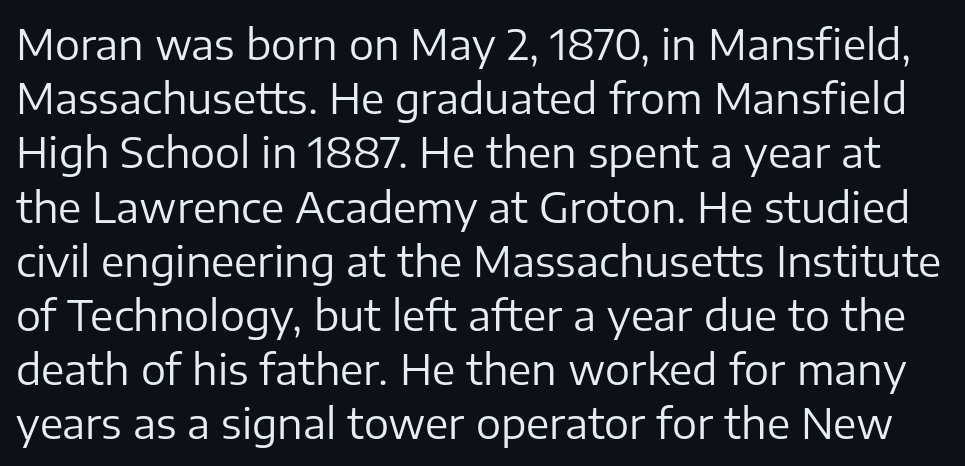
{"serif": "no", "italic": "no", "bold": "no", "weight": "regular", "width": "normal", "stroke_contrast": "low", "x_height": "medium", "monospaced": "no", "underline": "no", "line_spacing": "normal", "line_spacing_ratio": 1.29, "letter_spacing": "normal", "letter_spacing_em": 0.0, "glyph_px": 42}
